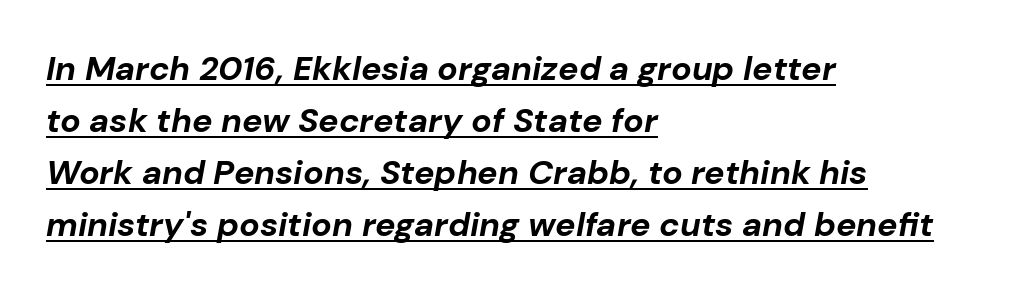
{"italic": "yes", "lean": "right", "slant_degrees": 10, "bold": "yes", "weight": "bold", "width": "normal", "stroke_contrast": "low", "x_height": "medium", "monospaced": "no", "underline": "yes", "align": "left", "line_spacing": "normal", "line_spacing_ratio": 1.53, "letter_spacing": "normal", "letter_spacing_em": 0.0, "glyph_px": 34}
